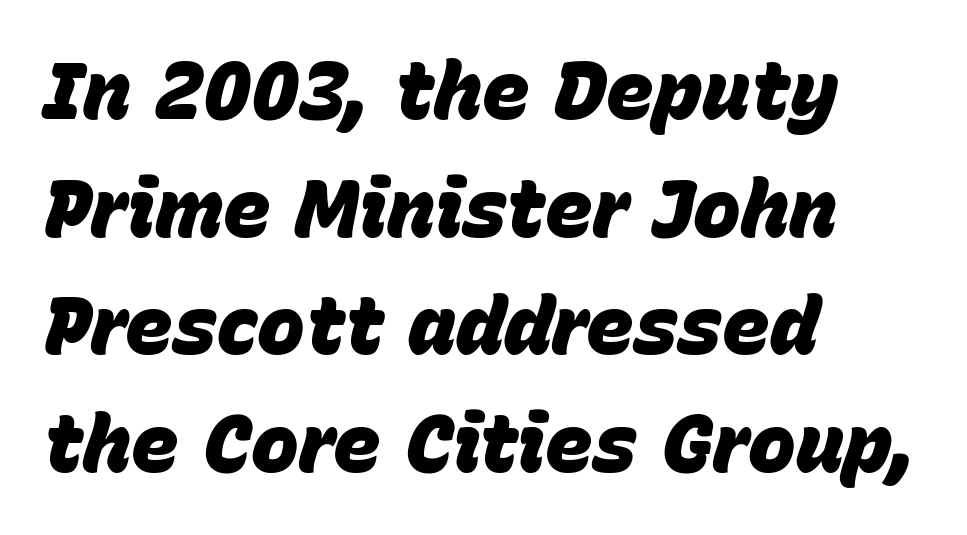
Q: Is the text bold? A: Yes.
Q: Is the text italic (slanted)? A: Yes, it leans right by about 15 degrees.
Q: Is the text underlined? A: No.
Q: How is the paragraph aligned? A: Left-aligned.
Q: Is the spacing between letters normal or unusually wide? A: Normal.
Q: Is the spacing between lines tight, normal or loose? A: Normal.
Q: Width (condensed, normal, or wide)? A: Normal.
Q: Stroke contrast? A: Low.
Q: x-height? A: Large.
Q: Monospaced? A: No.
